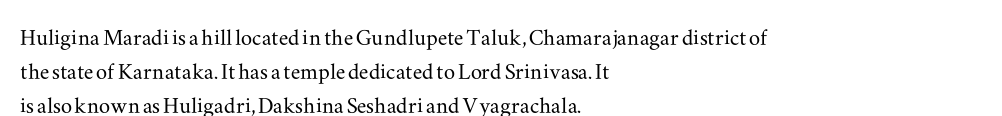
Q: Is the text italic (slanted)? A: No, it is upright.
Q: Is the typeface a serif or a sans-serif typeface? A: Serif.
Q: Is the text underlined? A: No.
Q: How is the paragraph aligned? A: Left-aligned.
Q: Is the spacing between letters normal or unusually wide? A: Normal.
Q: Width (condensed, normal, or wide)? A: Wide.
Q: Stroke contrast? A: Medium.
Q: x-height? A: Small.
Q: Monospaced? A: No.
